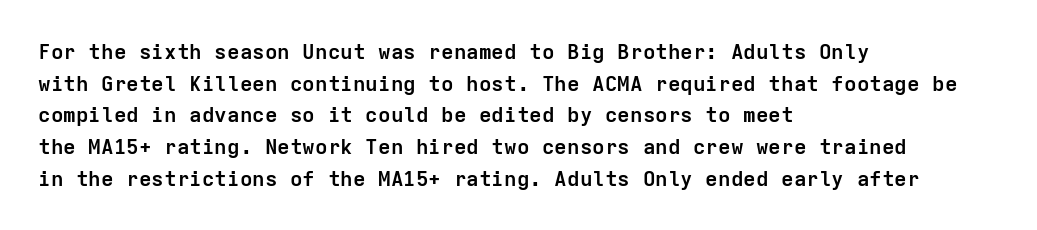
{"italic": "no", "bold": "yes", "underline": "no", "align": "left", "line_spacing": "normal", "line_spacing_ratio": 1.51, "letter_spacing": "normal", "letter_spacing_em": 0.0, "glyph_px": 21}
